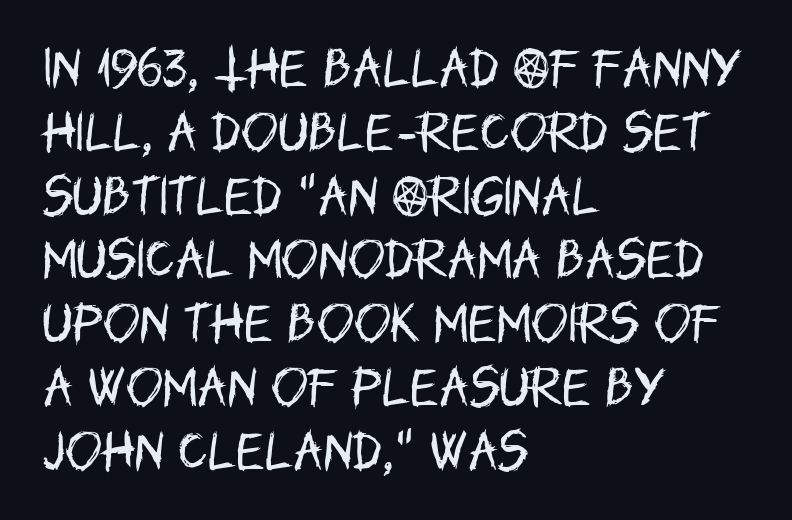
The image shows 44 px regular-weight, condensed sans-serif type, upright; set left-aligned, normal line spacing (1.45x), normal letter spacing, not underlined; low stroke contrast and a large x-height.
